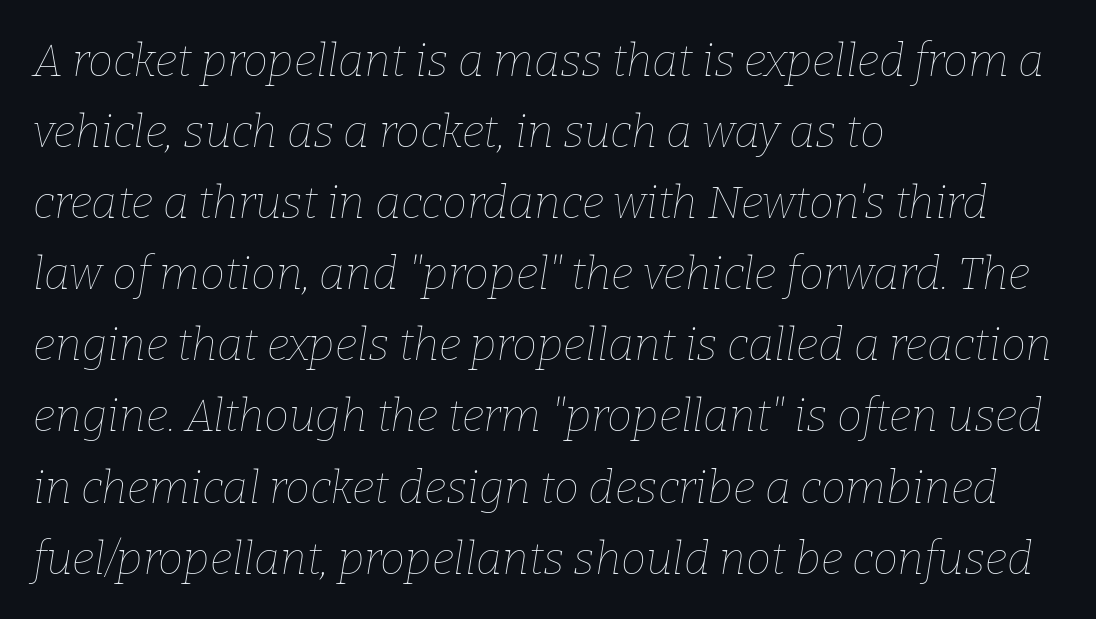
{"italic": "yes", "lean": "right", "slant_degrees": 9, "bold": "no", "weight": "thin", "width": "normal", "stroke_contrast": "low", "x_height": "medium", "monospaced": "no", "underline": "no", "align": "left", "line_spacing": "normal", "line_spacing_ratio": 1.58, "letter_spacing": "normal", "letter_spacing_em": 0.0, "glyph_px": 45}
